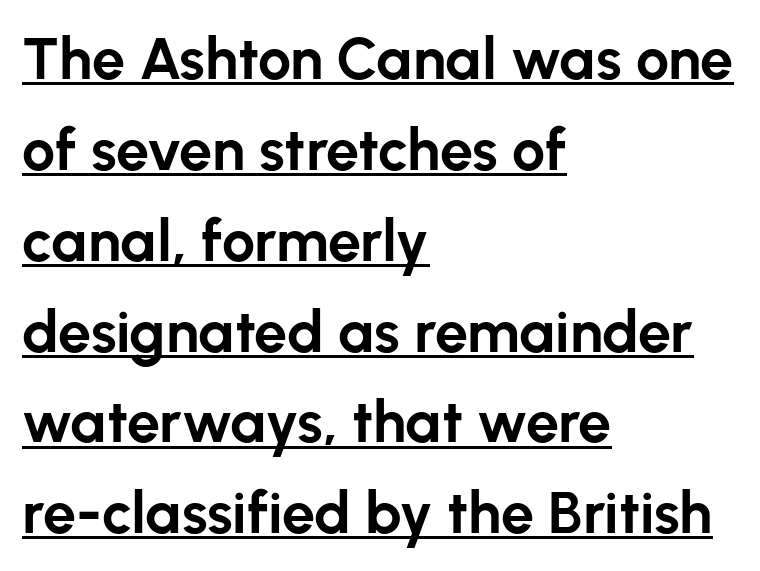
Q: Is the text bold? A: Yes.
Q: Is the text italic (slanted)? A: No, it is upright.
Q: Is the typeface a serif or a sans-serif typeface? A: Sans-serif.
Q: Is the text underlined? A: Yes.
Q: How is the paragraph aligned? A: Left-aligned.
Q: Is the spacing between letters normal or unusually wide? A: Normal.
Q: Is the spacing between lines tight, normal or loose? A: Normal.
Q: Width (condensed, normal, or wide)? A: Normal.
Q: Stroke contrast? A: Low.
Q: x-height? A: Medium.
Q: Monospaced? A: No.
